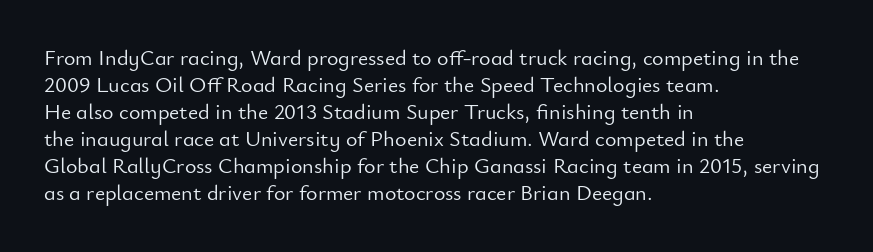
{"italic": "no", "bold": "no", "underline": "no", "align": "left", "line_spacing_ratio": 1.23, "letter_spacing": "normal", "letter_spacing_em": 0.0, "glyph_px": 22}
